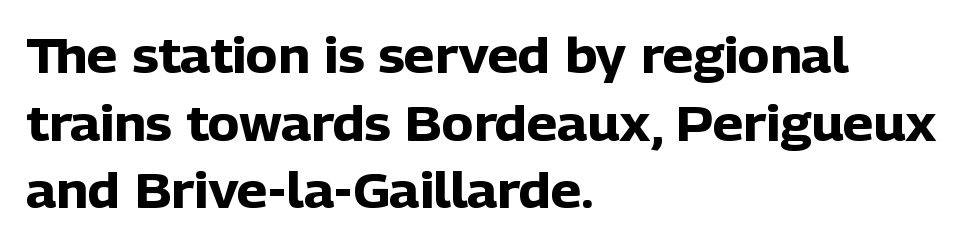
Q: Is the text bold? A: Yes.
Q: Is the text italic (slanted)? A: No, it is upright.
Q: Is the typeface a serif or a sans-serif typeface? A: Sans-serif.
Q: Is the text underlined? A: No.
Q: How is the paragraph aligned? A: Left-aligned.
Q: Is the spacing between letters normal or unusually wide? A: Normal.
Q: Is the spacing between lines tight, normal or loose? A: Normal.
Q: Width (condensed, normal, or wide)? A: Normal.
Q: Stroke contrast? A: Low.
Q: x-height? A: Medium.
Q: Monospaced? A: No.
